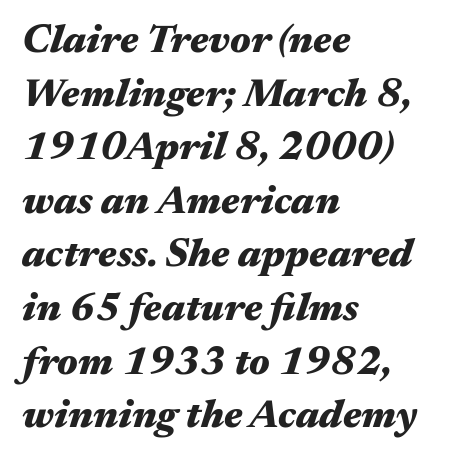
The image shows 40 px heavy, wide type, italic (leaning right); set left-aligned, normal line spacing (1.34x), normal letter spacing, not underlined; medium stroke contrast and a medium x-height.
